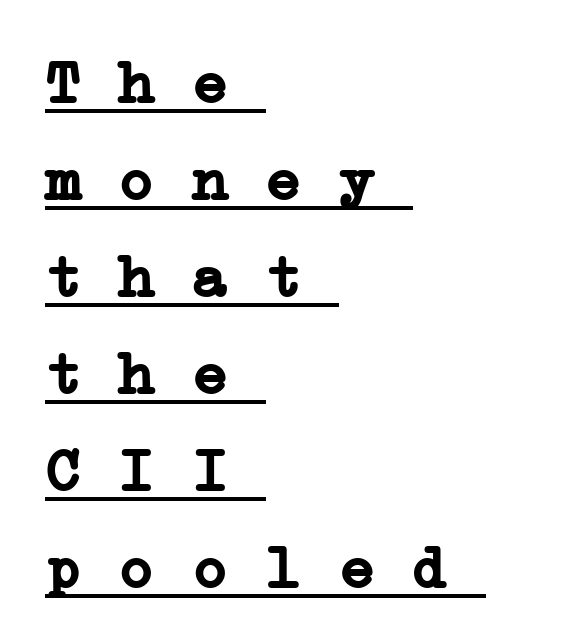
Q: Is the text bold? A: Yes.
Q: Is the typeface a serif or a sans-serif typeface? A: Serif.
Q: Is the text underlined? A: Yes.
Q: How is the paragraph aligned? A: Left-aligned.
Q: Is the spacing between letters normal or unusually wide? A: Normal.
Q: Is the spacing between lines tight, normal or loose? A: Normal.
Q: Width (condensed, normal, or wide)? A: Wide.
Q: Stroke contrast? A: Low.
Q: x-height? A: Medium.
Q: Monospaced? A: Yes.
